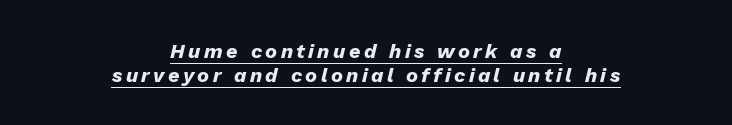
Style check: oblique. This is underlined copy, the kind a proofreader might mark for attention. These words are printed bold, with thick strokes throughout. A centered setting, common on invitations and titles, is used for this passage.
